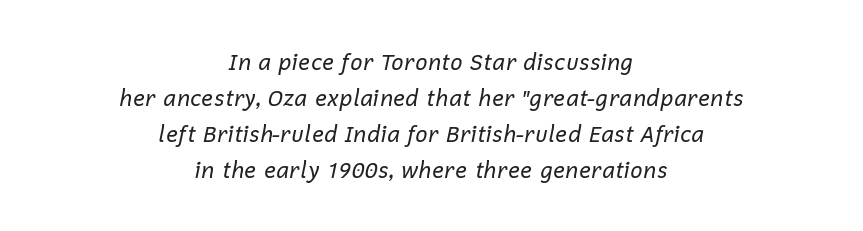
{"italic": "yes", "lean": "right", "slant_degrees": 12, "bold": "no", "underline": "no", "align": "center", "line_spacing": "normal", "line_spacing_ratio": 1.63, "letter_spacing": "normal", "letter_spacing_em": 0.0, "glyph_px": 22}
